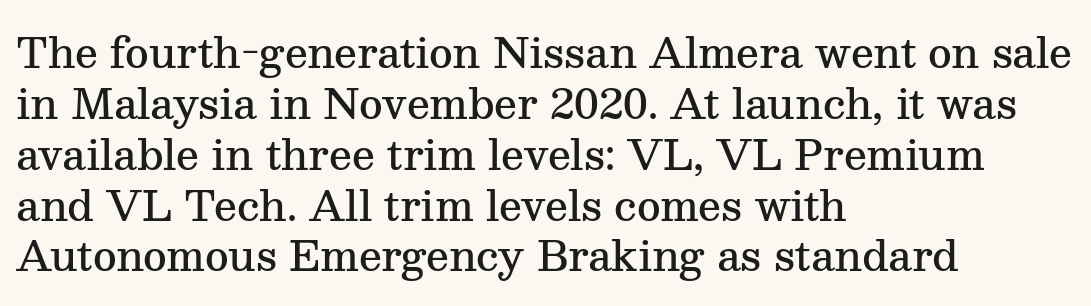
Each word holds together tightly as a unit, with standard inter-letter gaps. The specimen omits any rule beneath the text block's lines. The rag falls on the right side of this text block. The strokes are fattened partway — semibold, not bold. Nope, not italic — everything's standing straight. The rendering uses natural spacing where letterforms have individual widths.
